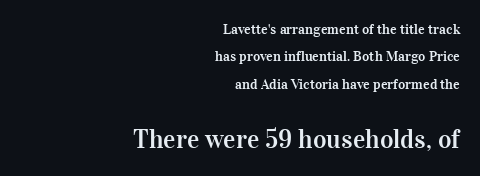
The image shows 26 px text type, upright; set right-aligned, loose line spacing (1.95x), normal letter spacing, not underlined; the second (bottom) block is 1.86x larger.
